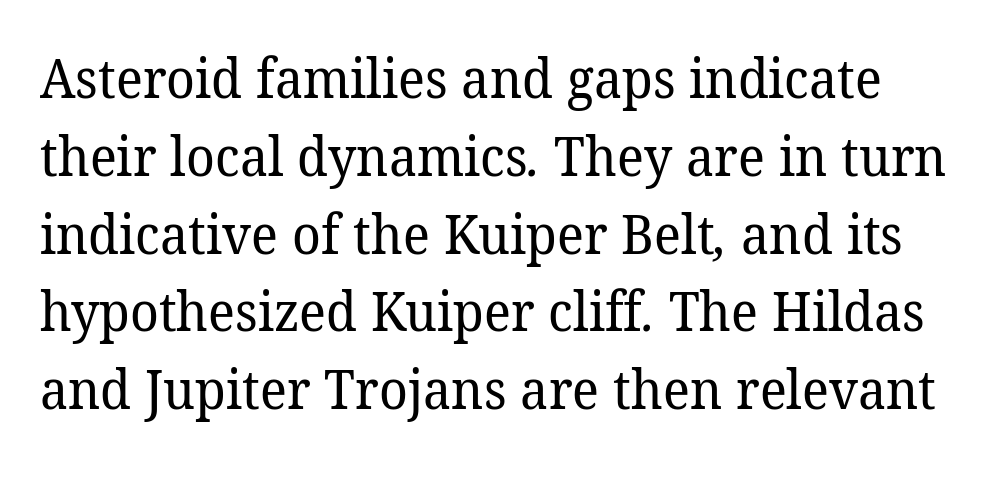
Each row of text sits above clean, open space. Tracking value appears to be zero — textbook default spacing. Regarding serifs, this sample has them. The designer left line spacing at the default. Stems and bowls with no extra thickness — not bold.
